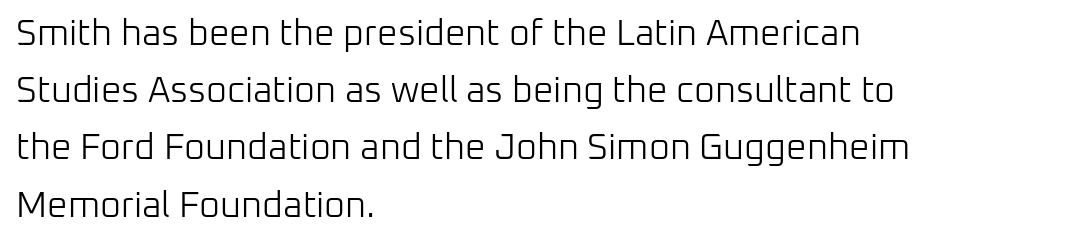
Q: Is the text bold? A: No.
Q: Is the text italic (slanted)? A: No, it is upright.
Q: Is the typeface a serif or a sans-serif typeface? A: Sans-serif.
Q: Is the text underlined? A: No.
Q: How is the paragraph aligned? A: Left-aligned.
Q: Is the spacing between letters normal or unusually wide? A: Normal.
Q: Is the spacing between lines tight, normal or loose? A: Normal.
Q: Width (condensed, normal, or wide)? A: Normal.
Q: Stroke contrast? A: Low.
Q: x-height? A: Medium.
Q: Monospaced? A: No.
